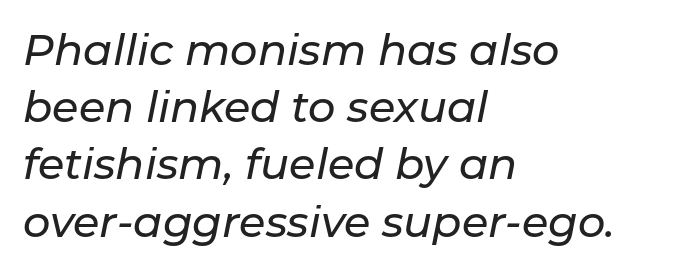
{"italic": "yes", "lean": "right", "slant_degrees": 11, "width": "normal", "stroke_contrast": "low", "x_height": "medium", "monospaced": "no", "underline": "no", "align": "left", "line_spacing": "normal", "line_spacing_ratio": 1.33, "letter_spacing": "normal", "letter_spacing_em": 0.0, "glyph_px": 43}
